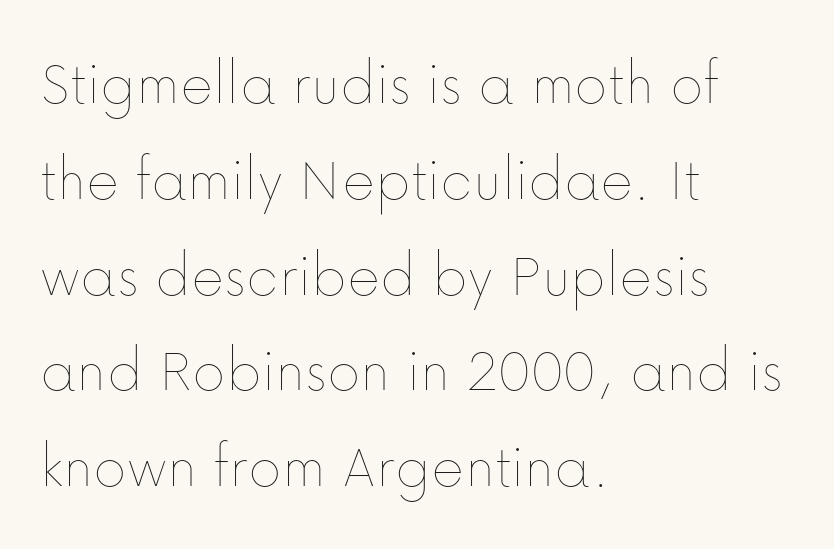
The image shows 63 px thin type, upright; set left-aligned, normal line spacing (1.52x), normal letter spacing, not underlined; low stroke contrast and a medium x-height.
